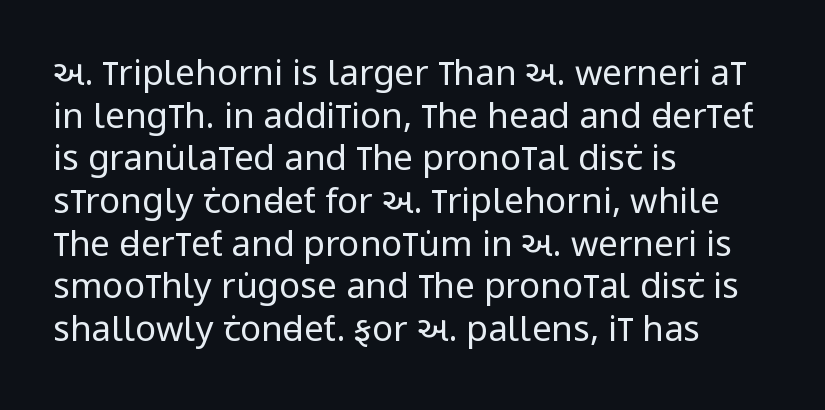
The image shows 35 px regular-weight, condensed sans-serif type, upright; set left-aligned, line spacing 1.22x, normal letter spacing, not underlined; low stroke contrast and a large x-height.
